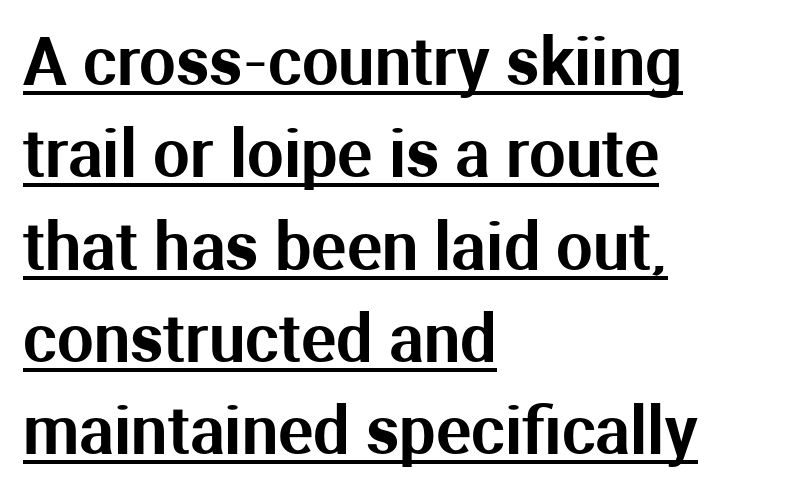
{"serif": "no", "italic": "no", "width": "normal", "stroke_contrast": "medium", "x_height": "medium", "monospaced": "no", "underline": "yes", "align": "left", "line_spacing": "normal", "line_spacing_ratio": 1.42, "letter_spacing": "normal", "letter_spacing_em": 0.0, "glyph_px": 65}
